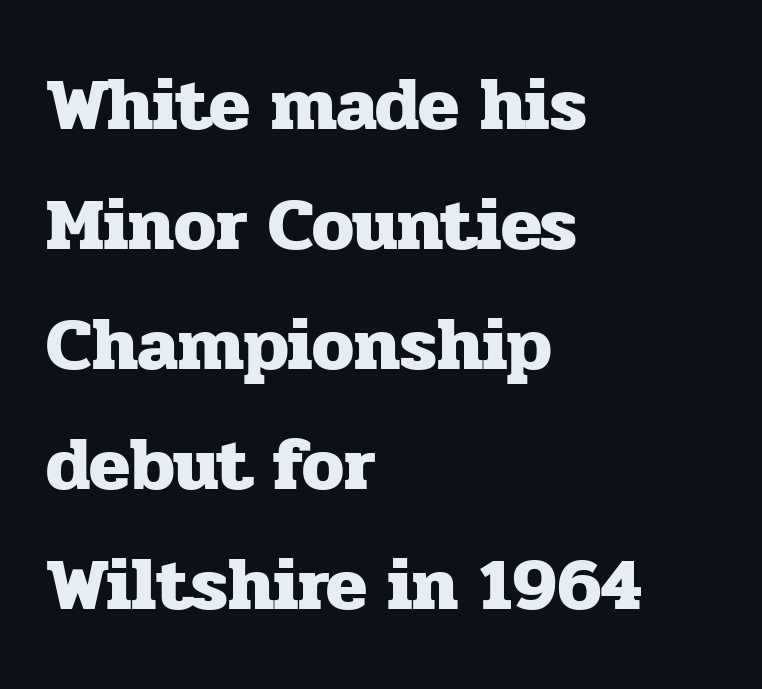
{"serif": "yes", "italic": "no", "bold": "yes", "weight": "heavy", "width": "normal", "stroke_contrast": "low", "x_height": "medium", "monospaced": "no", "underline": "no", "align": "left", "line_spacing": "normal", "line_spacing_ratio": 1.6, "letter_spacing": "normal", "letter_spacing_em": 0.0, "glyph_px": 75}
